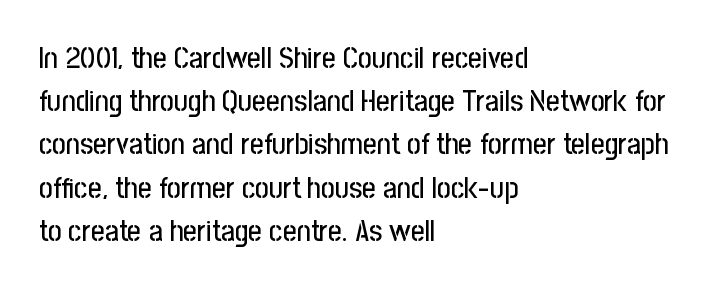
Q: Is the text italic (slanted)? A: No, it is upright.
Q: Is the typeface a serif or a sans-serif typeface? A: Sans-serif.
Q: Is the text underlined? A: No.
Q: How is the paragraph aligned? A: Left-aligned.
Q: Is the spacing between letters normal or unusually wide? A: Normal.
Q: Is the spacing between lines tight, normal or loose? A: Normal.
Q: Width (condensed, normal, or wide)? A: Condensed.
Q: Stroke contrast? A: Low.
Q: x-height? A: Medium.
Q: Monospaced? A: No.
